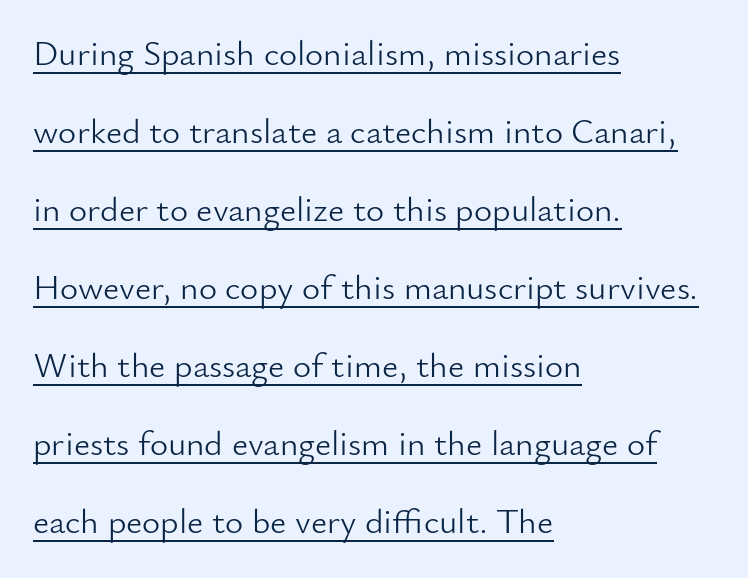
This is underlined copy, the kind a proofreader might mark for attention. Unlike italic type, these characters show no tilt at all. Nobody touched the tracking dial on this one. The face used here is proportionally spaced, like ordinary book or web type. Leading is clearly above the norm, producing a sparse column.
